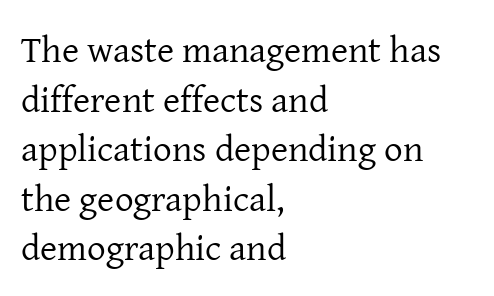
The image shows 37 px regular-weight serif type, upright; set left-aligned, normal line spacing (1.34x), normal letter spacing, not underlined; low stroke contrast and a medium x-height.
